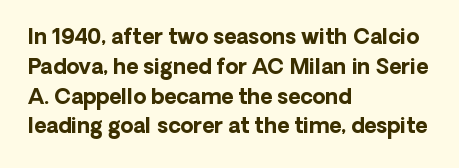
The image shows 21 px bold type, upright; set left-aligned, normal line spacing (1.42x), normal letter spacing, not underlined.
